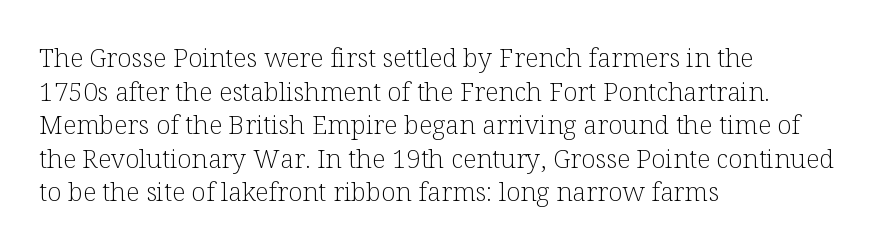
The image shows 26 px text type, upright; set left-aligned, normal line spacing (1.29x), normal letter spacing, not underlined.
